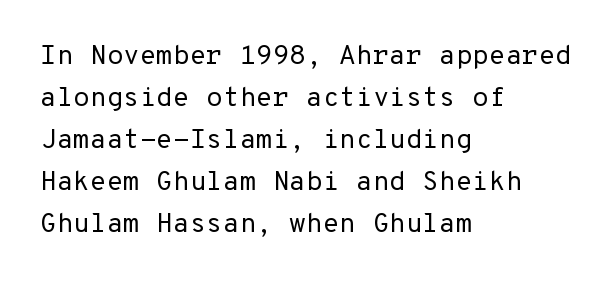
Q: Is the text bold? A: No.
Q: Is the text italic (slanted)? A: No, it is upright.
Q: Is the text underlined? A: No.
Q: How is the paragraph aligned? A: Left-aligned.
Q: Is the spacing between letters normal or unusually wide? A: Normal.
Q: Is the spacing between lines tight, normal or loose? A: Normal.
